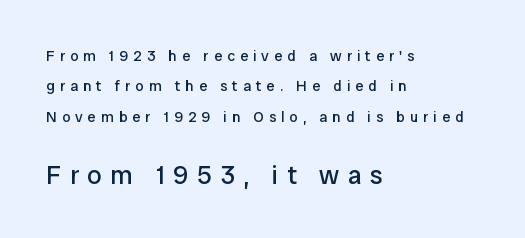
{"italic": "no", "bold": "no", "underline": "no", "align": "left", "line_spacing": "loose", "line_spacing_ratio": 2.02, "letter_spacing": "wide", "letter_spacing_em": 0.33, "larger_block": "second", "size_ratio": 1.73, "glyph_px": 26}
